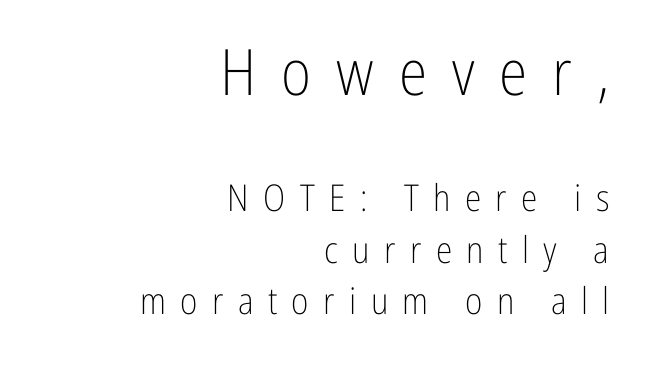
{"serif": "no", "italic": "no", "bold": "no", "weight": "light", "width": "condensed", "stroke_contrast": "low", "x_height": "medium", "monospaced": "no", "underline": "no", "align": "right", "line_spacing": "normal", "line_spacing_ratio": 1.4, "letter_spacing": "wide", "letter_spacing_em": 0.39, "larger_block": "first", "size_ratio": 1.73, "glyph_px": 64}
